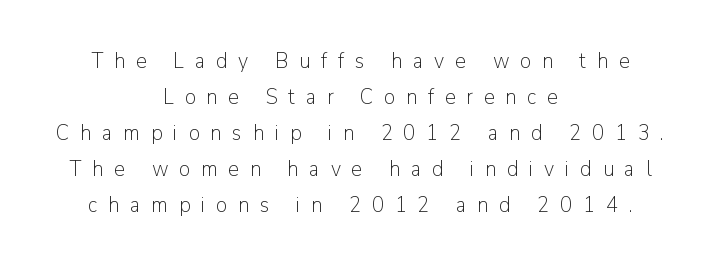
Teacher's note: observe the equal gaps on both sides — that is centered alignment. The baseline area is clear. Rendered with straight, roman letterforms. One glance says typical: line gaps are just what's usual. Characters follow at a spacing far wider than the type designer built in. The face looks like a standard text weight, possibly lighter.
